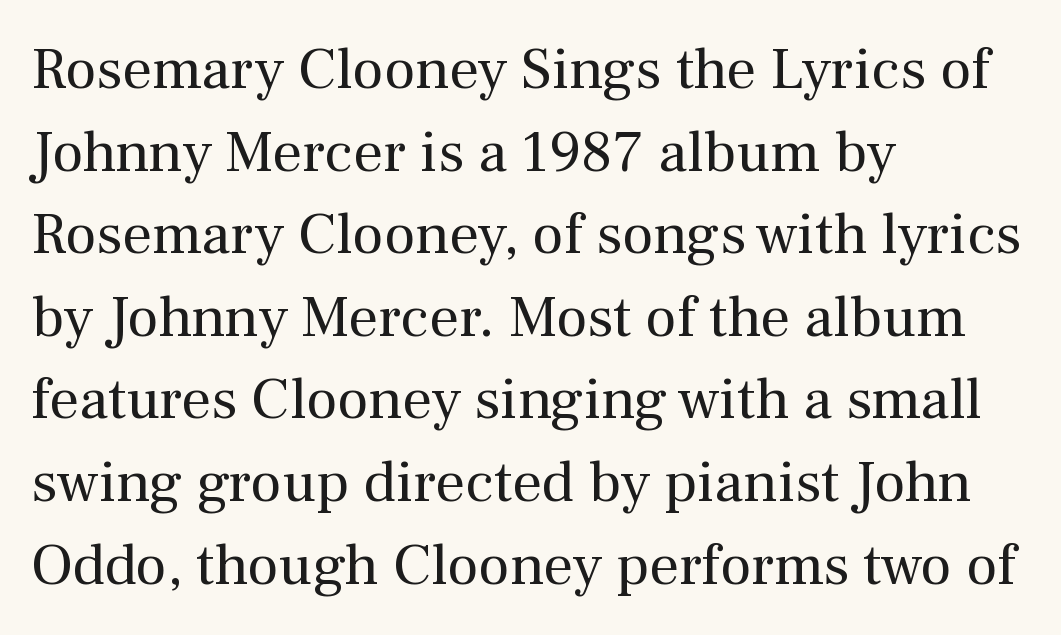
This sample uses an upright cut, with every glyph sitting square on the baseline. Every row of glyphs begins at an identical x-position on the left. Leading matches the norm, producing a regular column. These lines are rendered in a variable-pitch font.
